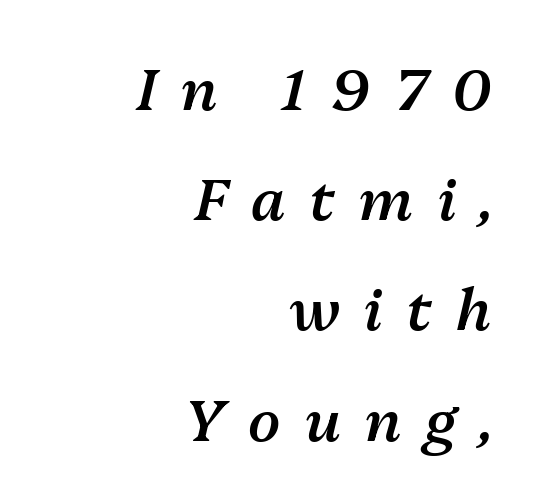
Q: Is the text bold? A: Semi-bold.
Q: Is the text italic (slanted)? A: Yes, it leans right by about 13 degrees.
Q: Is the text underlined? A: No.
Q: How is the paragraph aligned? A: Right-aligned.
Q: Is the spacing between letters normal or unusually wide? A: Unusually wide.
Q: Is the spacing between lines tight, normal or loose? A: Loose.
Q: Width (condensed, normal, or wide)? A: Normal.
Q: Stroke contrast? A: Medium.
Q: x-height? A: Medium.
Q: Monospaced? A: No.
